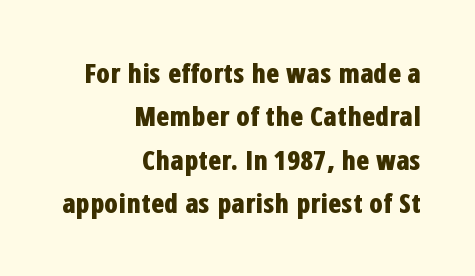
The paragraph shown leans on its right margin. These lines keep a tight, regular rhythm from letter to letter. The baseline area is clear. Vertical spacing — default. The typography opts for an upright posture over an oblique one.
